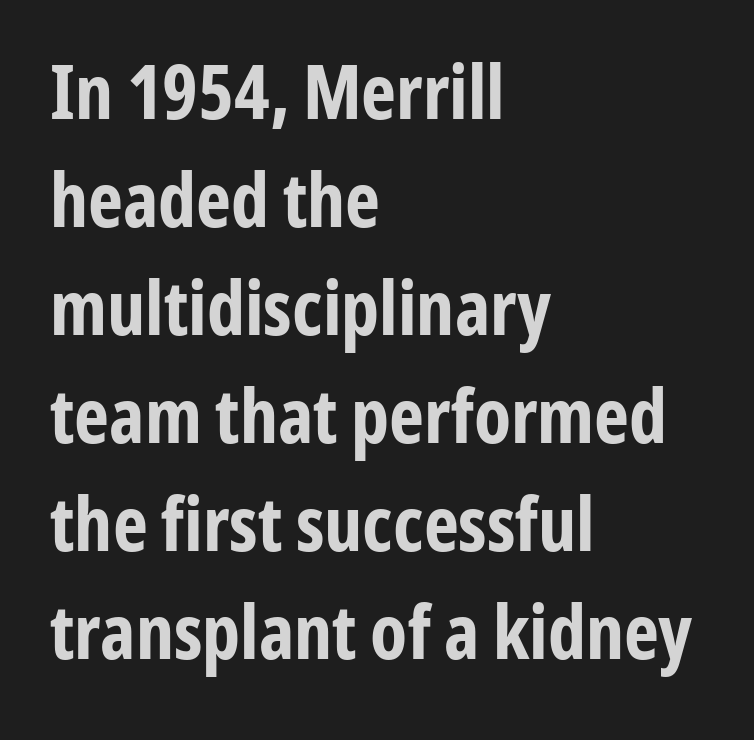
{"serif": "no", "italic": "no", "bold": "yes", "weight": "bold", "width": "condensed", "stroke_contrast": "low", "x_height": "medium", "monospaced": "no", "underline": "no", "align": "left", "line_spacing": "normal", "line_spacing_ratio": 1.44, "letter_spacing": "normal", "letter_spacing_em": 0.0, "glyph_px": 75}
